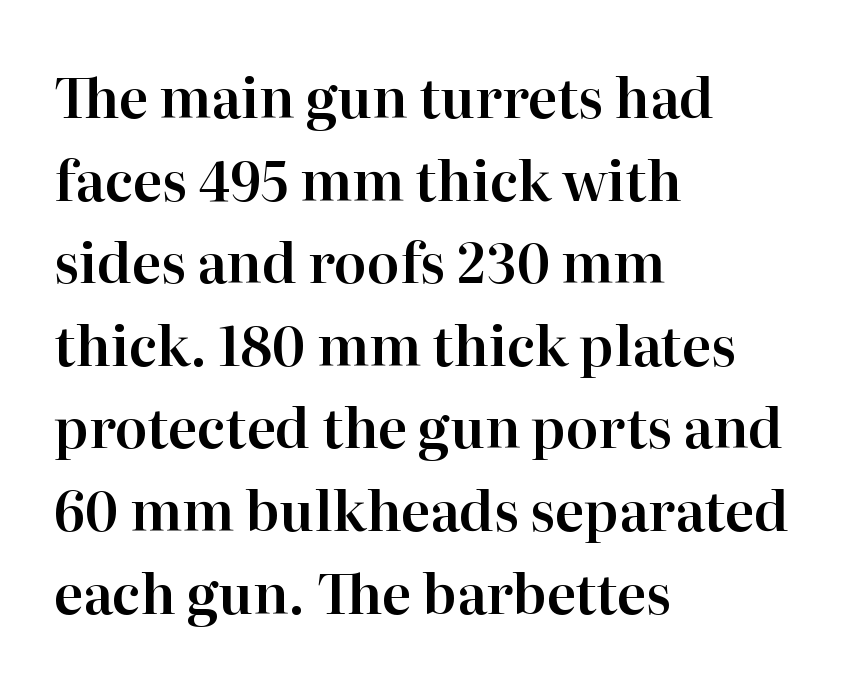
The image shows 54 px serif type, upright; set left-aligned, normal line spacing (1.53x), normal letter spacing, not underlined; high stroke contrast and a medium x-height.
